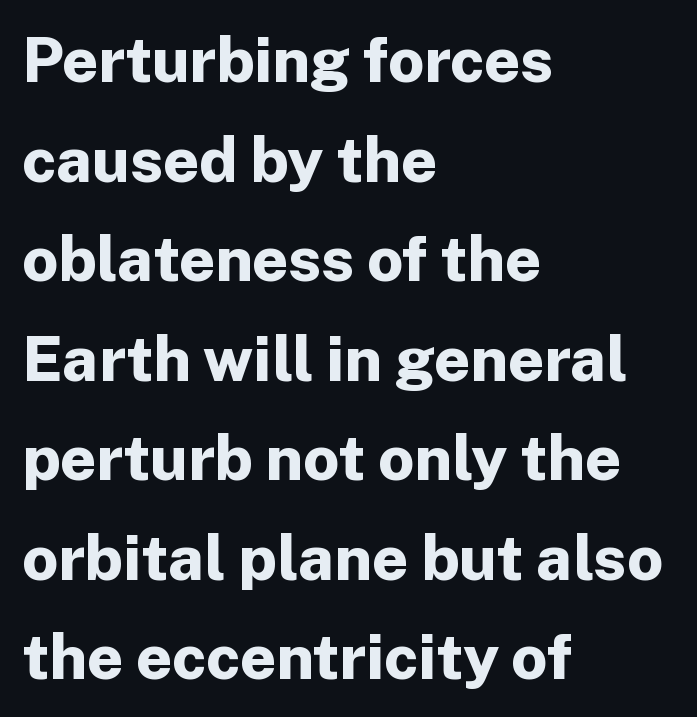
Q: Is the text bold? A: Yes.
Q: Is the text italic (slanted)? A: No, it is upright.
Q: Is the typeface a serif or a sans-serif typeface? A: Sans-serif.
Q: Is the text underlined? A: No.
Q: How is the paragraph aligned? A: Left-aligned.
Q: Is the spacing between letters normal or unusually wide? A: Normal.
Q: Is the spacing between lines tight, normal or loose? A: Normal.
Q: Width (condensed, normal, or wide)? A: Normal.
Q: Stroke contrast? A: Low.
Q: x-height? A: Medium.
Q: Monospaced? A: No.
